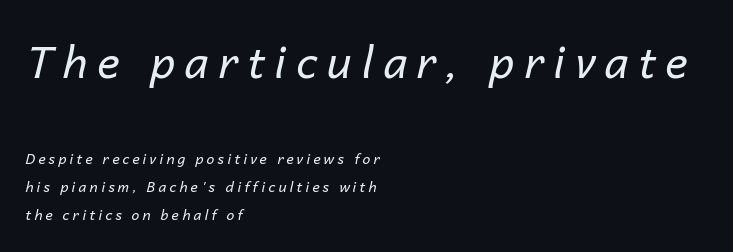
Q: Is the text bold? A: No.
Q: Is the text italic (slanted)? A: Yes, it leans right by about 14 degrees.
Q: Is the text underlined? A: No.
Q: How is the paragraph aligned? A: Left-aligned.
Q: Is the spacing between letters normal or unusually wide? A: Unusually wide.
Q: Is the spacing between lines tight, normal or loose? A: Loose.
Q: Which block of text is set in a larger size, the first (top) or the second (bottom)? A: The first (top) one.
Q: Width (condensed, normal, or wide)? A: Normal.
Q: Stroke contrast? A: Low.
Q: x-height? A: Medium.
Q: Monospaced? A: No.
